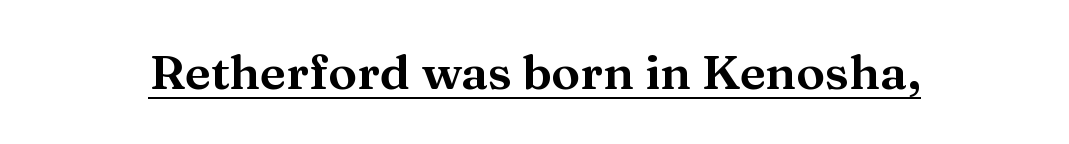
Q: Is the text italic (slanted)? A: No, it is upright.
Q: Is the typeface a serif or a sans-serif typeface? A: Serif.
Q: Is the text underlined? A: Yes.
Q: Is the spacing between letters normal or unusually wide? A: Normal.
Q: Width (condensed, normal, or wide)? A: Wide.
Q: Stroke contrast? A: Medium.
Q: x-height? A: Medium.
Q: Monospaced? A: No.
